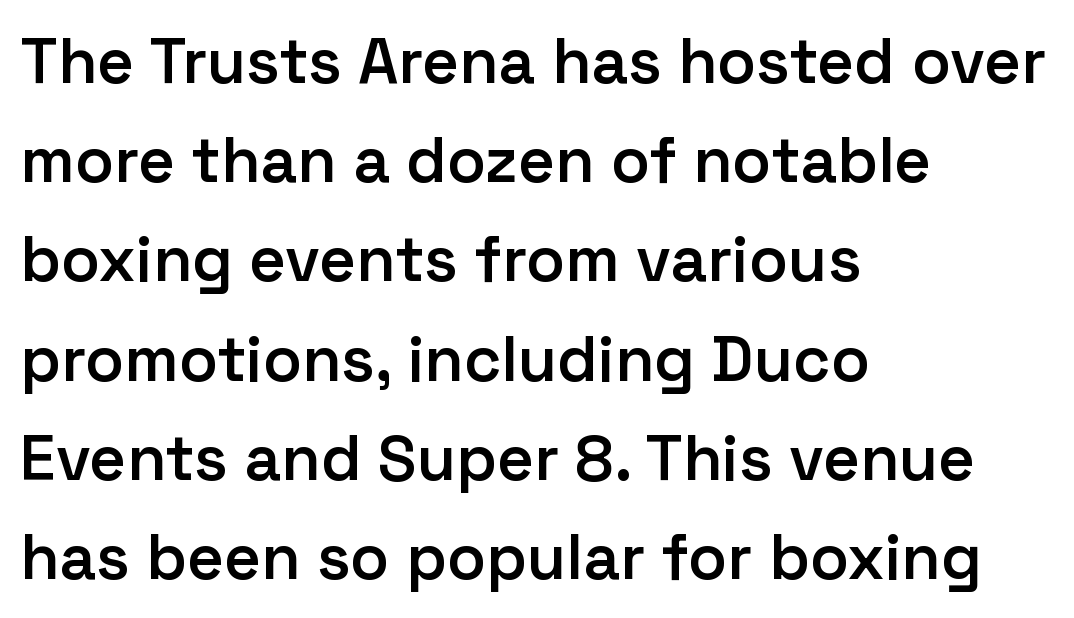
The image shows 64 px semibold sans-serif type, upright; set left-aligned, normal line spacing (1.55x), normal letter spacing, not underlined; low stroke contrast and a medium x-height.
